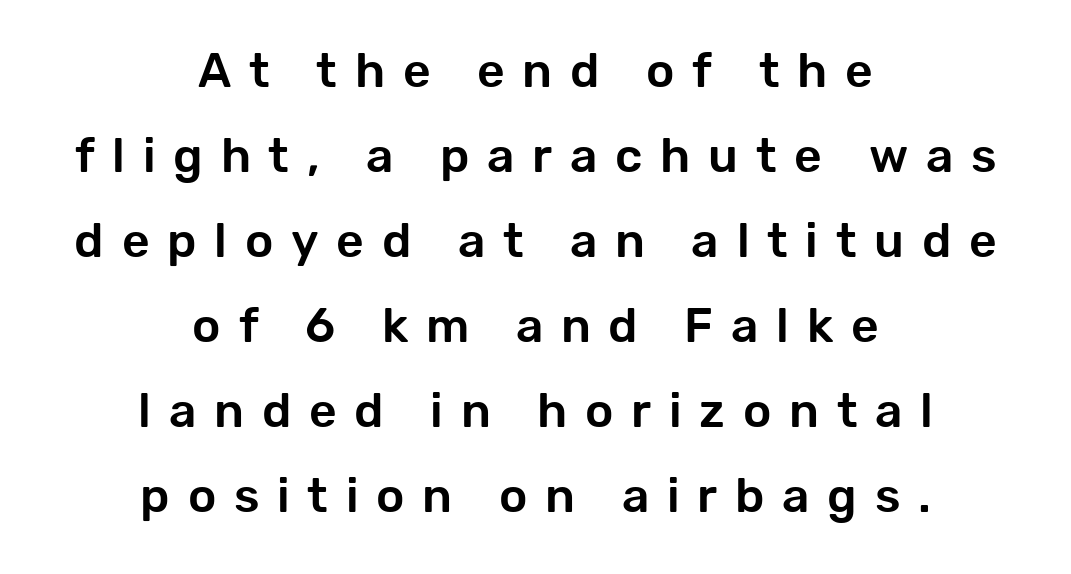
{"serif": "no", "italic": "no", "width": "normal", "stroke_contrast": "low", "x_height": "medium", "monospaced": "no", "underline": "no", "align": "center", "line_spacing_ratio": 1.77, "letter_spacing": "wide", "letter_spacing_em": 0.37, "glyph_px": 48}
